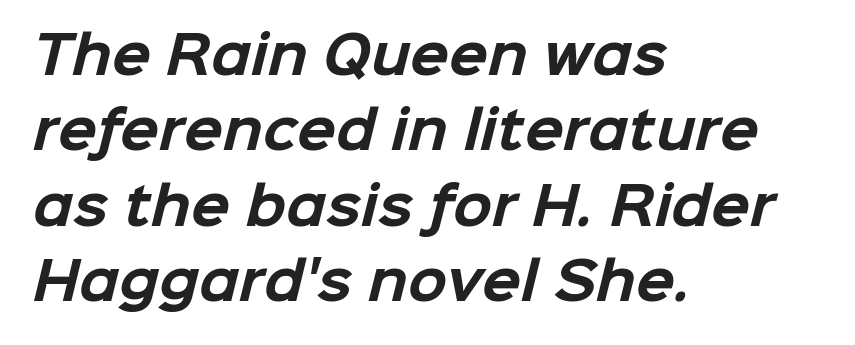
The image shows 51 px bold sans-serif type; set left-aligned, normal line spacing (1.48x), normal letter spacing, not underlined; low stroke contrast and a medium x-height.
